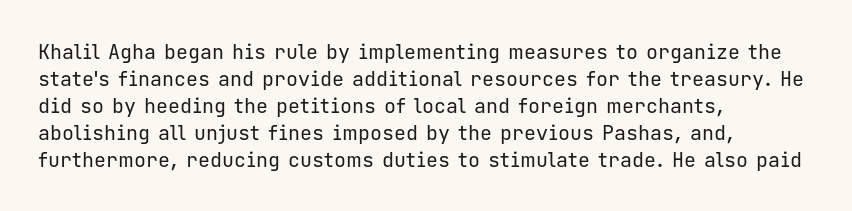
The image shows 20 px text type, upright; set left-aligned, normal line spacing (1.35x), normal letter spacing, not underlined.
